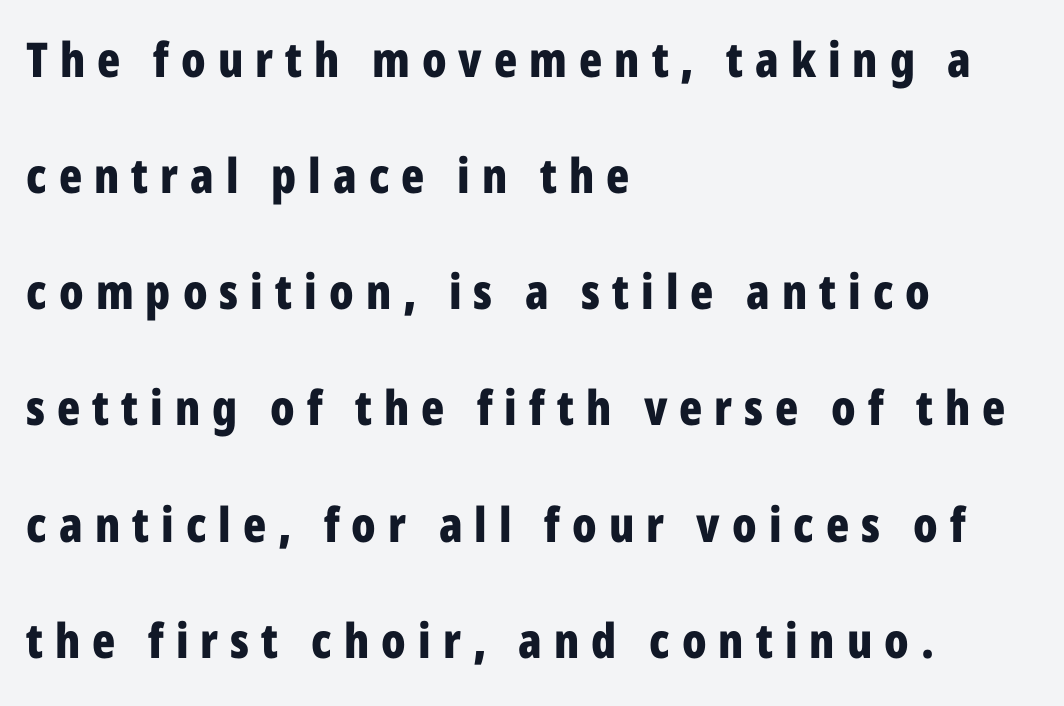
The string is rendered with underlining switched off. Italic: no, the glyphs are upright roman. Horizontal bands of white between lines are thick stripes. What kind of face is this? One without serifs — a sans.
